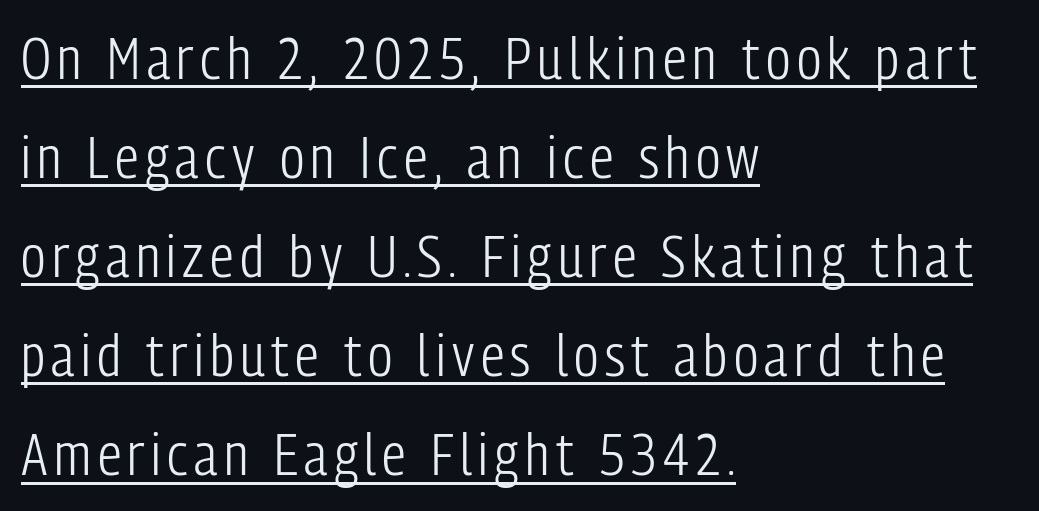
Q: Is the text bold? A: No.
Q: Is the text italic (slanted)? A: No, it is upright.
Q: Is the typeface a serif or a sans-serif typeface? A: Sans-serif.
Q: Is the text underlined? A: Yes.
Q: How is the paragraph aligned? A: Left-aligned.
Q: Is the spacing between lines tight, normal or loose? A: Normal.
Q: Width (condensed, normal, or wide)? A: Condensed.
Q: Stroke contrast? A: Low.
Q: x-height? A: Medium.
Q: Monospaced? A: No.
